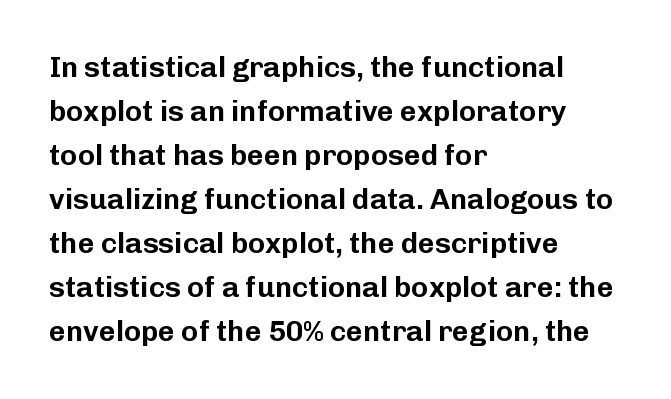
Q: Is the text italic (slanted)? A: No, it is upright.
Q: Is the typeface a serif or a sans-serif typeface? A: Sans-serif.
Q: Is the text underlined? A: No.
Q: How is the paragraph aligned? A: Left-aligned.
Q: Is the spacing between letters normal or unusually wide? A: Normal.
Q: Is the spacing between lines tight, normal or loose? A: Normal.
Q: Width (condensed, normal, or wide)? A: Normal.
Q: Stroke contrast? A: Low.
Q: x-height? A: Medium.
Q: Monospaced? A: No.
